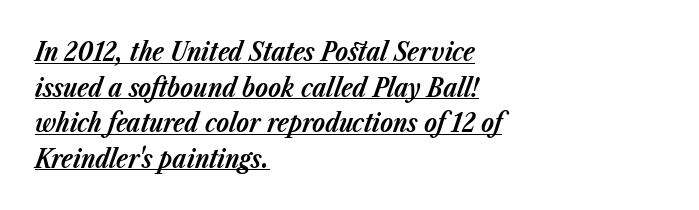
One-word summary of the alignment: left. In terms of posture, this sample is oblique. These lines carry a lot of weight — the face is fully bold. The lettering is marked with a stroke running underneath it. These lines keep a tight, regular rhythm from letter to letter. Interline gaps are of average width in this sample.
